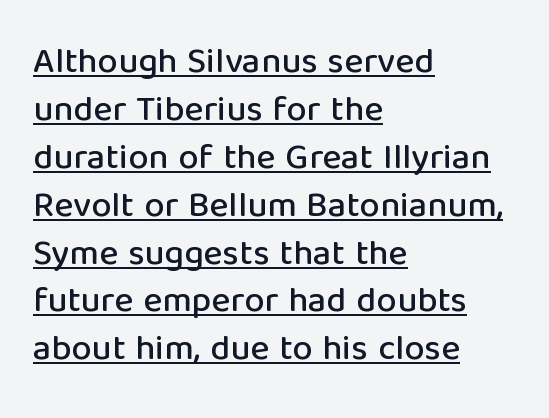
Q: Is the text italic (slanted)? A: No, it is upright.
Q: Is the typeface a serif or a sans-serif typeface? A: Sans-serif.
Q: Is the text underlined? A: Yes.
Q: How is the paragraph aligned? A: Left-aligned.
Q: Is the spacing between letters normal or unusually wide? A: Normal.
Q: Is the spacing between lines tight, normal or loose? A: Normal.
Q: Width (condensed, normal, or wide)? A: Normal.
Q: Stroke contrast? A: Low.
Q: x-height? A: Medium.
Q: Monospaced? A: No.
